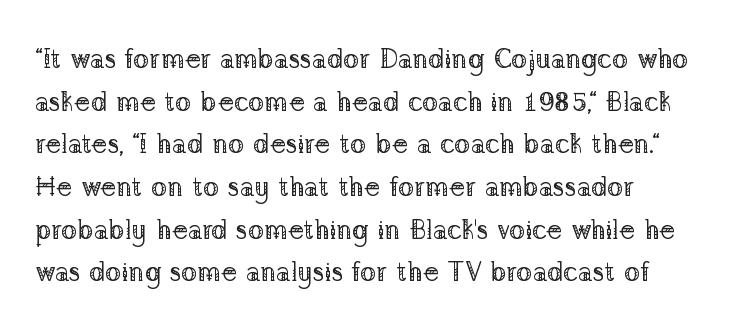
Lines of text with bare space underneath. Students, observe: this is what conventionally led text looks like. Does extra space separate the letters? No, they use regular spacing. Every character sits straight up, as roman type does. Ink coverage per letter is moderate at most.
